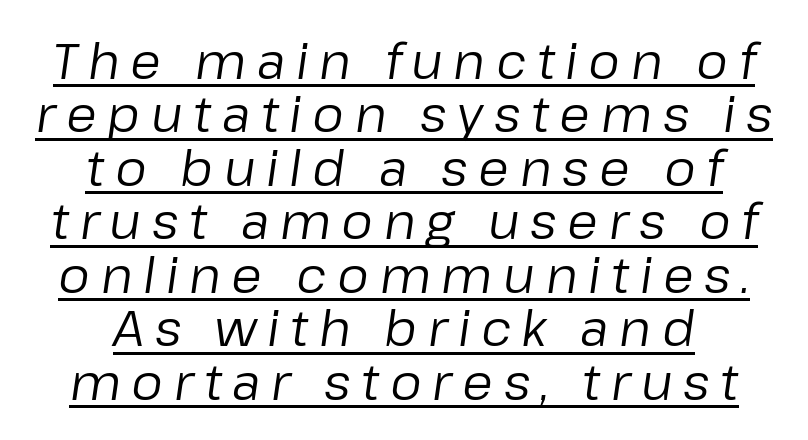
The image shows 50 px regular-weight type, italic (leaning right); set centered, tight line spacing (1.07x), unusually wide letter spacing (+0.21 em), underlined; low stroke contrast and a medium x-height.
